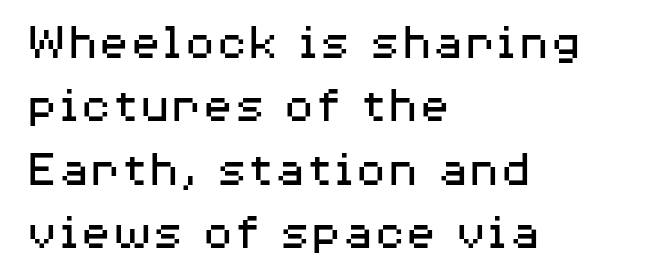
Q: Is the text bold? A: No.
Q: Is the text italic (slanted)? A: No, it is upright.
Q: Is the typeface a serif or a sans-serif typeface? A: Sans-serif.
Q: Is the text underlined? A: No.
Q: How is the paragraph aligned? A: Left-aligned.
Q: Is the spacing between letters normal or unusually wide? A: Normal.
Q: Width (condensed, normal, or wide)? A: Wide.
Q: Stroke contrast? A: Medium.
Q: x-height? A: Medium.
Q: Monospaced? A: No.
